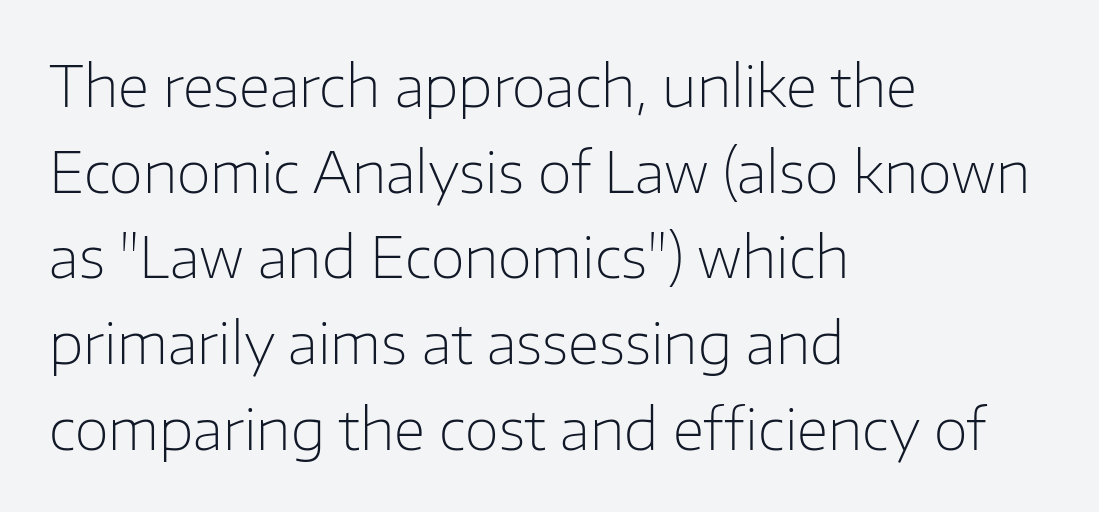
{"serif": "no", "italic": "no", "bold": "no", "weight": "light", "width": "normal", "stroke_contrast": "low", "x_height": "medium", "monospaced": "no", "underline": "no", "align": "left", "line_spacing": "normal", "line_spacing_ratio": 1.53, "letter_spacing": "normal", "letter_spacing_em": 0.0, "glyph_px": 56}
